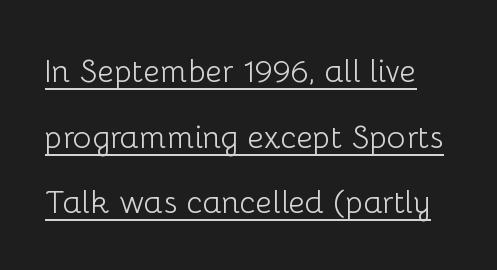
The rendering uses natural spacing where letterforms have individual widths. Compared with typical body copy, the letter spacing here is the same. Students, observe: this is what heavily led, spacious text looks like. Ascenders rise straight up at ninety degrees. Stroke terminals: plain, sans-serif. Ink coverage per letter is moderate at most.
